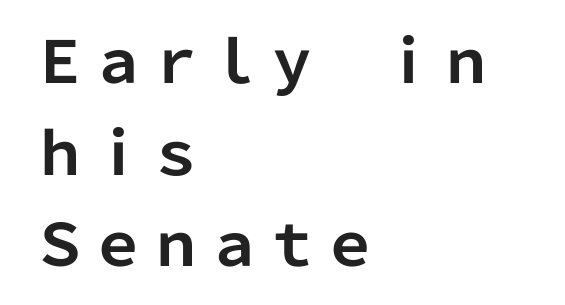
Q: Is the text bold? A: Yes.
Q: Is the text italic (slanted)? A: No, it is upright.
Q: Is the typeface a serif or a sans-serif typeface? A: Sans-serif.
Q: Is the text underlined? A: No.
Q: How is the paragraph aligned? A: Left-aligned.
Q: Is the spacing between letters normal or unusually wide? A: Normal.
Q: Is the spacing between lines tight, normal or loose? A: Normal.
Q: Width (condensed, normal, or wide)? A: Normal.
Q: Stroke contrast? A: Low.
Q: x-height? A: Medium.
Q: Monospaced? A: No.
